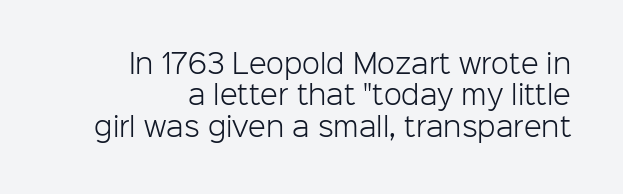
{"italic": "no", "bold": "no", "underline": "no", "line_spacing_ratio": 1.21, "letter_spacing": "normal", "letter_spacing_em": 0.0, "glyph_px": 26}
